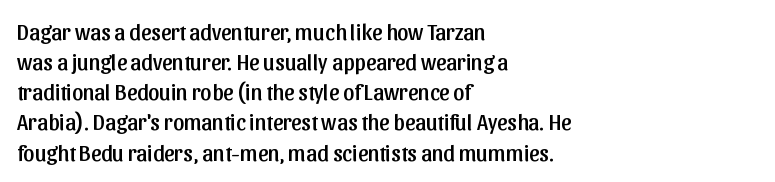
{"italic": "no", "underline": "no", "align": "left", "line_spacing": "normal", "line_spacing_ratio": 1.37, "letter_spacing": "normal", "letter_spacing_em": 0.0, "glyph_px": 22}
